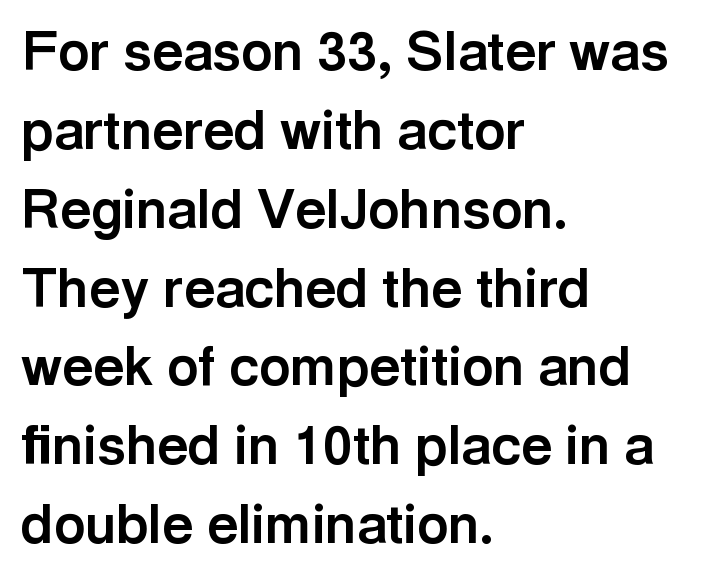
{"serif": "no", "italic": "no", "bold": "yes", "weight": "bold", "width": "normal", "x_height": "medium", "monospaced": "no", "underline": "no", "align": "left", "line_spacing": "normal", "line_spacing_ratio": 1.46, "letter_spacing": "normal", "letter_spacing_em": 0.0, "glyph_px": 54}
